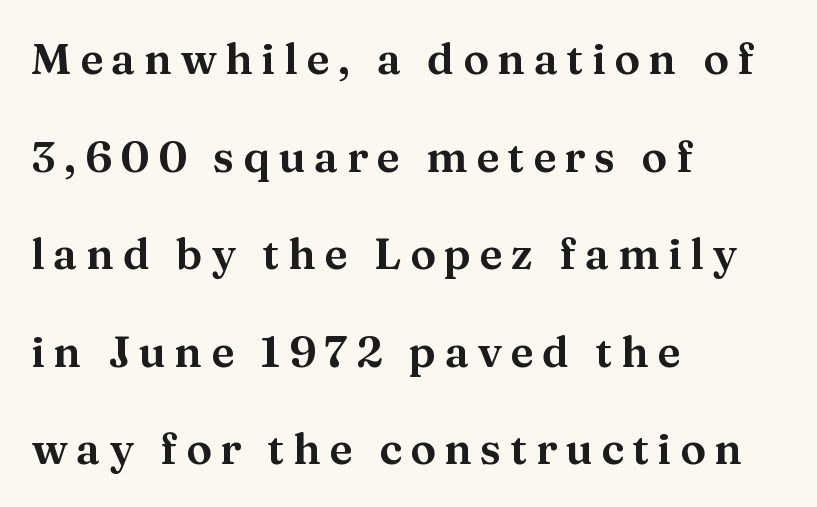
Varying glyph widths throughout — classic text-font behaviour. The rag falls on the right side of this text block. Tall strokes in this sample are plumb rather than angled. Someone cranked the tracking dial way up on this one.
